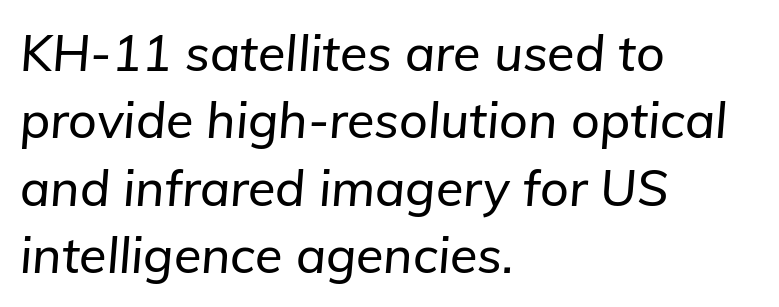
{"italic": "yes", "lean": "right", "slant_degrees": 5, "width": "normal", "stroke_contrast": "low", "x_height": "medium", "monospaced": "no", "underline": "no", "align": "left", "line_spacing": "normal", "line_spacing_ratio": 1.35, "letter_spacing": "normal", "letter_spacing_em": 0.0, "glyph_px": 50}
